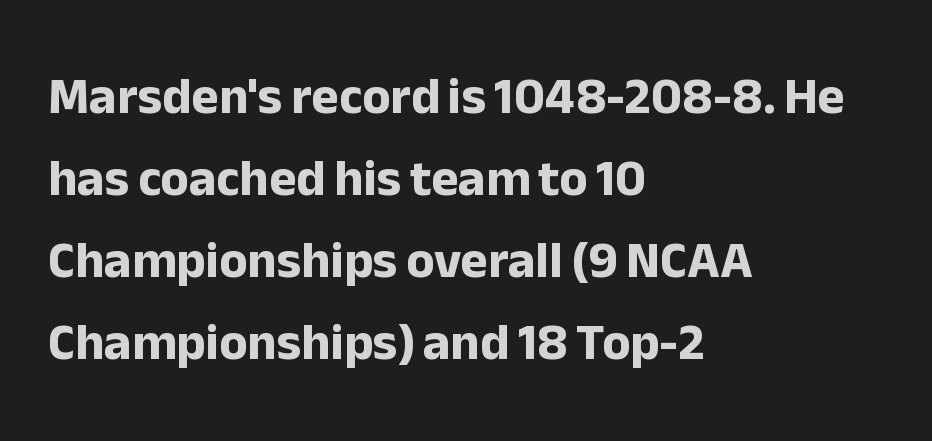
The image shows 52 px bold sans-serif type, upright; set left-aligned, normal line spacing (1.58x), normal letter spacing, not underlined; low stroke contrast and a medium x-height.
